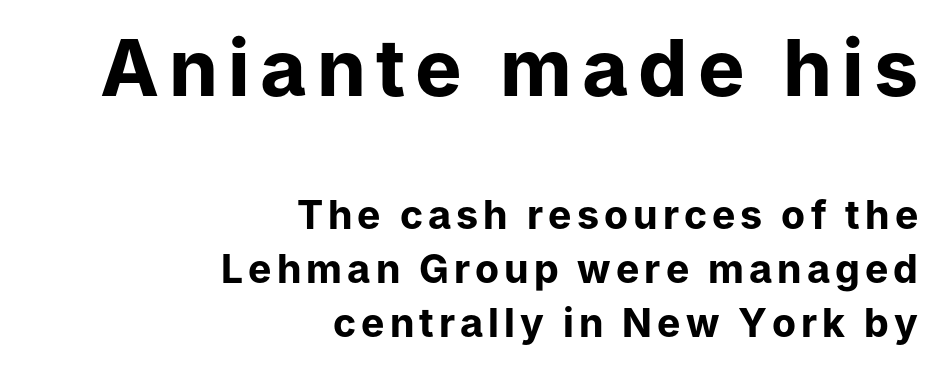
Q: Is the text bold? A: Yes.
Q: Is the text italic (slanted)? A: No, it is upright.
Q: Is the typeface a serif or a sans-serif typeface? A: Sans-serif.
Q: Is the text underlined? A: No.
Q: How is the paragraph aligned? A: Right-aligned.
Q: Is the spacing between lines tight, normal or loose? A: Normal.
Q: Which block of text is set in a larger size, the first (top) or the second (bottom)? A: The first (top) one.
Q: Width (condensed, normal, or wide)? A: Normal.
Q: Stroke contrast? A: Low.
Q: x-height? A: Medium.
Q: Monospaced? A: No.
